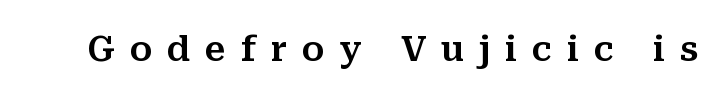
The image shows 34 px serif type, upright; set unusually wide letter spacing (+0.44 em), not underlined; medium stroke contrast and a medium x-height.
